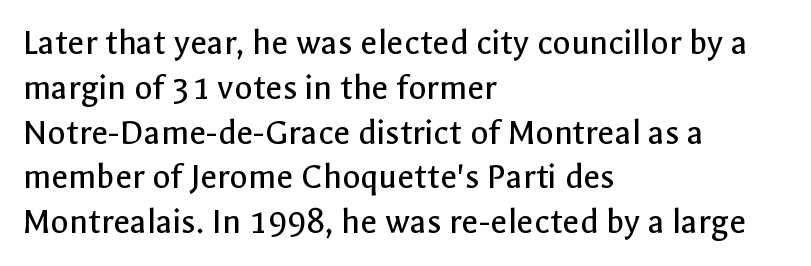
The letterforms sit shoulder to shoulder at normal distance. Horizontal alignment here is leftward, the default for most running prose. Style check: upright. The specimen omits any rule beneath the text block's lines.
